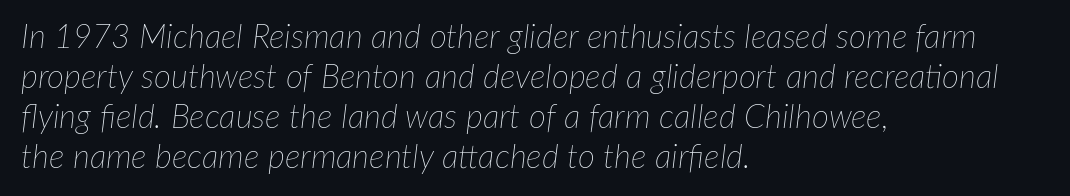
Q: Is the text bold? A: No.
Q: Is the text italic (slanted)? A: Yes, it leans right by about 7 degrees.
Q: Is the text underlined? A: No.
Q: How is the paragraph aligned? A: Left-aligned.
Q: Is the spacing between letters normal or unusually wide? A: Normal.
Q: Width (condensed, normal, or wide)? A: Normal.
Q: Stroke contrast? A: Low.
Q: x-height? A: Medium.
Q: Monospaced? A: No.
